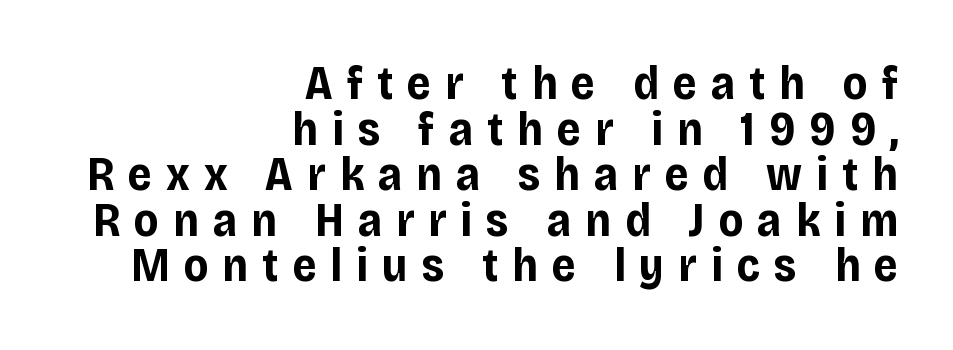
Q: Is the text bold? A: Yes.
Q: Is the text italic (slanted)? A: No, it is upright.
Q: Is the typeface a serif or a sans-serif typeface? A: Sans-serif.
Q: Is the text underlined? A: No.
Q: How is the paragraph aligned? A: Right-aligned.
Q: Is the spacing between letters normal or unusually wide? A: Unusually wide.
Q: Is the spacing between lines tight, normal or loose? A: Tight.
Q: Width (condensed, normal, or wide)? A: Normal.
Q: Stroke contrast? A: Low.
Q: x-height? A: Large.
Q: Monospaced? A: No.
